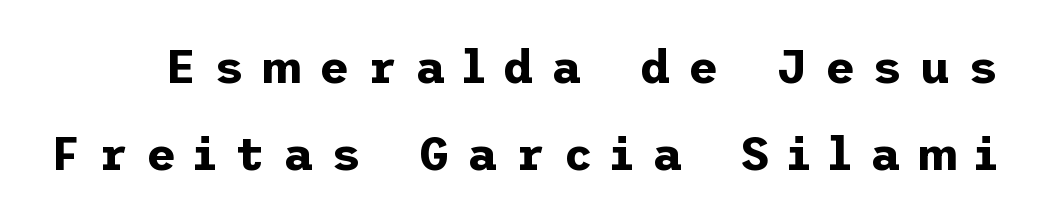
The image shows 46 px bold sans-serif type, upright; set line spacing 1.89x, unusually wide letter spacing (+0.39 em), not underlined; low stroke contrast and a medium x-height.
